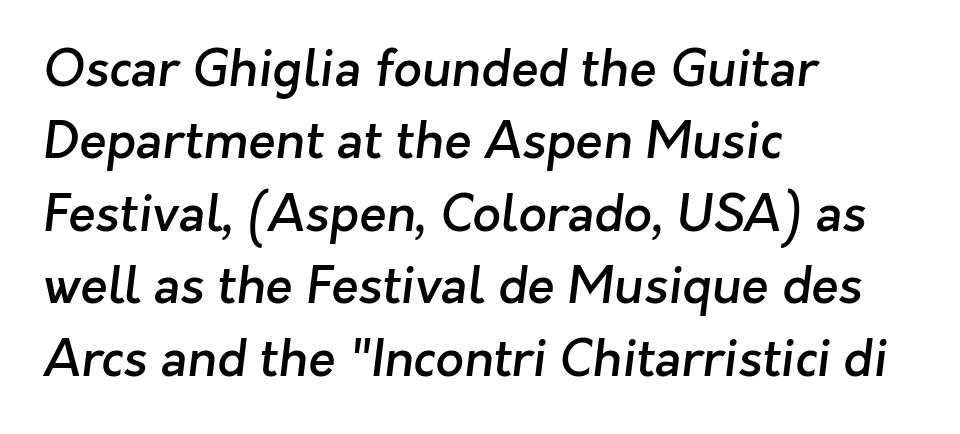
If you drew a ruler down the left edge, every line would touch it. This is moderately heavy type, rendered in semibold. One glance says typical: line gaps are just what's usual. The passage shown is typed in a proportional face where columns would drift.
